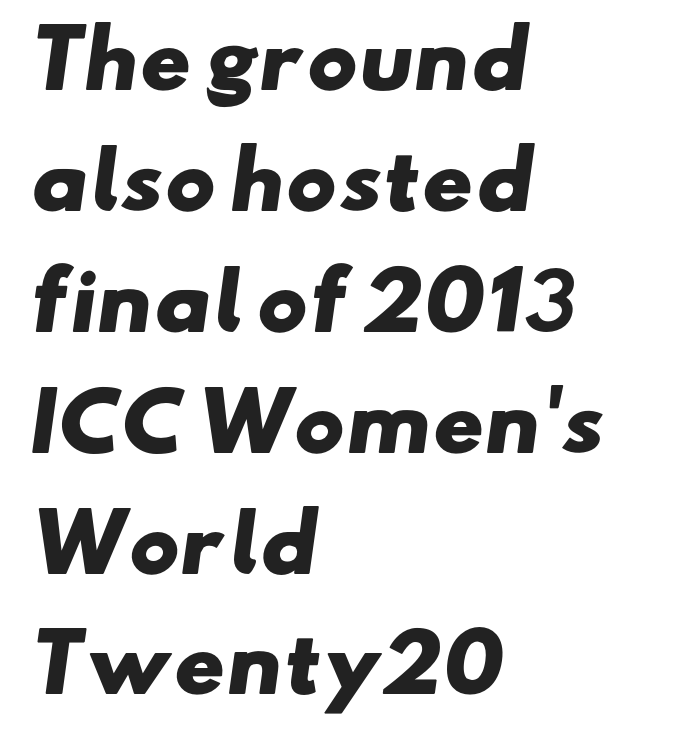
Evenly set lines give the paragraph a standard silhouette. A typesetter would label this face a sans. Spacing verdict: proportional, widths tailored to each character. Observe the ordinary spacing: letters are neighbours, not strangers.
